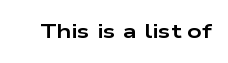
{"italic": "no", "bold": "yes", "underline": "no", "letter_spacing": "normal", "letter_spacing_em": 0.0, "glyph_px": 20}
